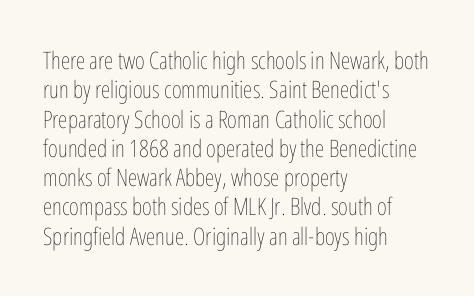
Q: Is the text bold? A: No.
Q: Is the text italic (slanted)? A: No, it is upright.
Q: Is the text underlined? A: No.
Q: How is the paragraph aligned? A: Left-aligned.
Q: Is the spacing between letters normal or unusually wide? A: Normal.
